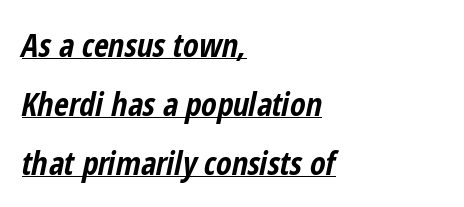
{"italic": "yes", "lean": "right", "slant_degrees": 12, "bold": "yes", "weight": "bold", "width": "condensed", "stroke_contrast": "low", "x_height": "medium", "monospaced": "no", "underline": "yes", "align": "left", "line_spacing_ratio": 1.84, "letter_spacing": "normal", "letter_spacing_em": 0.0, "glyph_px": 32}
